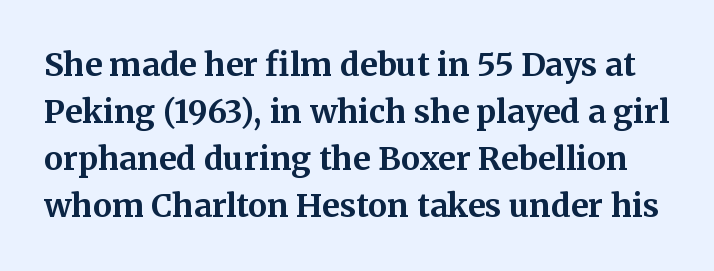
Is this a fixed-width face? No — the glyphs have proportional, varying widths. Standard letterfit; no display-style spreading of the glyphs. Stroke thickness is high; the sample reads as a true bold. The strip under each line holds only bare page.
